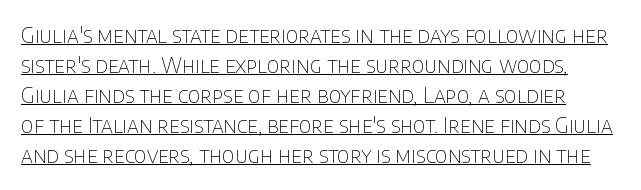
{"italic": "no", "bold": "no", "underline": "yes", "line_spacing": "normal", "line_spacing_ratio": 1.43, "letter_spacing": "normal", "letter_spacing_em": 0.0, "glyph_px": 21}
